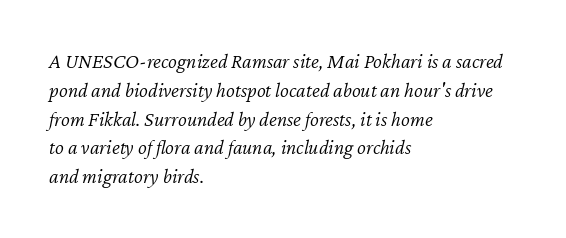
{"italic": "yes", "lean": "right", "slant_degrees": 12, "bold": "no", "underline": "no", "align": "left", "line_spacing": "normal", "line_spacing_ratio": 1.37, "letter_spacing": "normal", "letter_spacing_em": 0.0, "glyph_px": 21}
